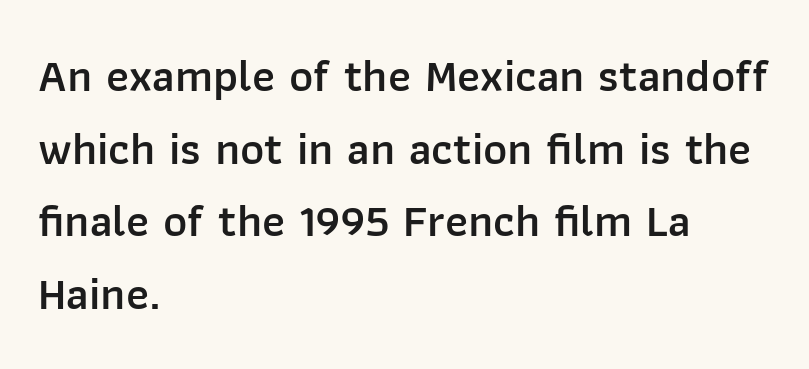
{"serif": "no", "italic": "no", "bold": "semi", "weight": "semibold", "width": "normal", "stroke_contrast": "low", "x_height": "medium", "monospaced": "no", "underline": "no", "align": "left", "line_spacing": "normal", "line_spacing_ratio": 1.58, "letter_spacing": "normal", "letter_spacing_em": 0.0, "glyph_px": 46}
